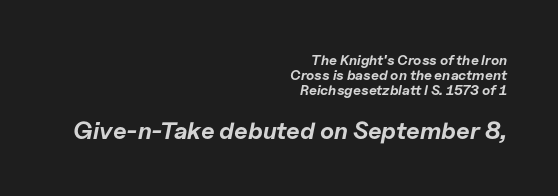
The image shows 24 px bold type, italic (leaning right); set right-aligned, tight line spacing (1.06x), normal letter spacing, not underlined; the second (bottom) block is 1.71x larger.
